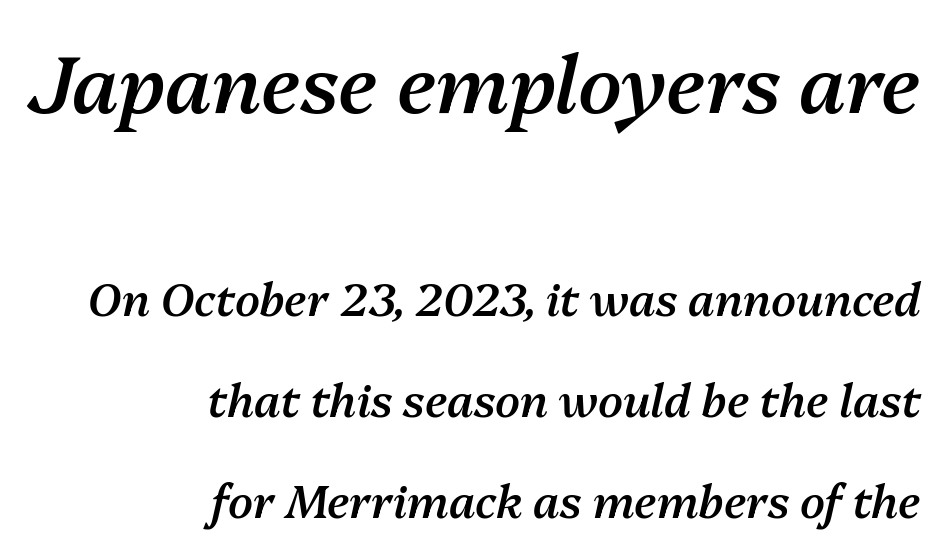
Q: Is the text bold? A: Semi-bold.
Q: Is the text italic (slanted)? A: Yes, it leans right by about 13 degrees.
Q: Is the text underlined? A: No.
Q: How is the paragraph aligned? A: Right-aligned.
Q: Is the spacing between letters normal or unusually wide? A: Normal.
Q: Is the spacing between lines tight, normal or loose? A: Loose.
Q: Which block of text is set in a larger size, the first (top) or the second (bottom)? A: The first (top) one.
Q: Width (condensed, normal, or wide)? A: Normal.
Q: Stroke contrast? A: Medium.
Q: x-height? A: Medium.
Q: Monospaced? A: No.
